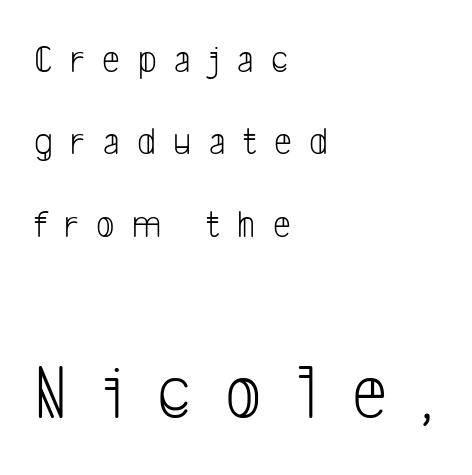
The image shows 79 px light, condensed sans-serif type; set left-aligned, loose line spacing (2.06x), unusually wide letter spacing (+0.44 em), not underlined; the second (bottom) block is 1.98x larger; low stroke contrast and a medium x-height.
